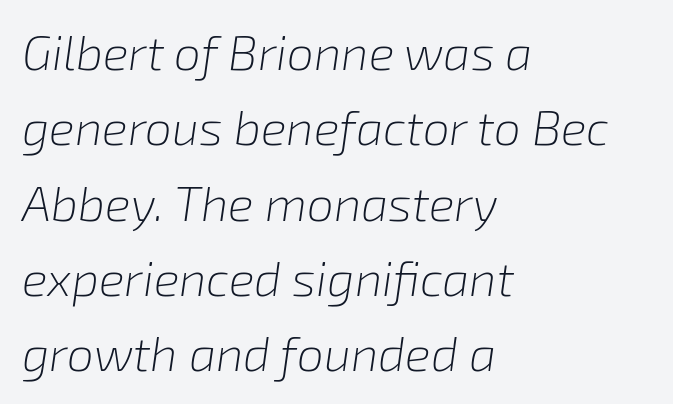
The image shows 48 px light type, italic (leaning right); set left-aligned, normal line spacing (1.57x), normal letter spacing, not underlined; low stroke contrast and a medium x-height.
